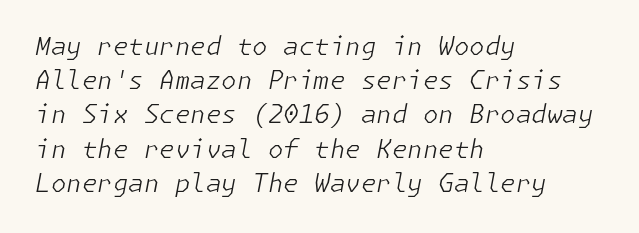
Q: Is the text bold? A: No.
Q: Is the text italic (slanted)? A: Yes, it leans right by about 11 degrees.
Q: Is the text underlined? A: No.
Q: How is the paragraph aligned? A: Left-aligned.
Q: Is the spacing between letters normal or unusually wide? A: Normal.
Q: Is the spacing between lines tight, normal or loose? A: Normal.
